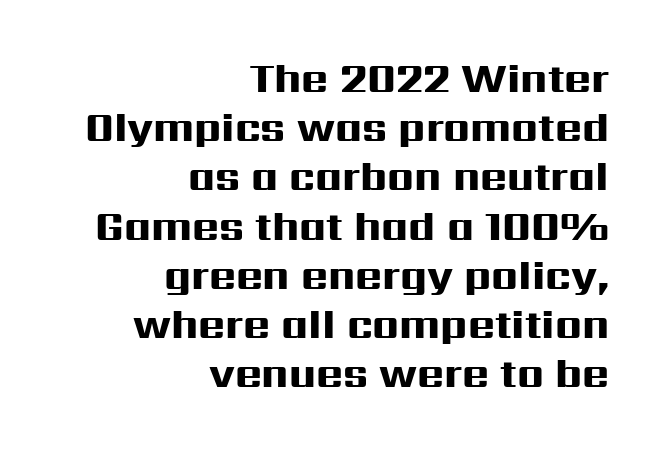
Q: Is the text bold? A: Yes.
Q: Is the text italic (slanted)? A: No, it is upright.
Q: Is the typeface a serif or a sans-serif typeface? A: Sans-serif.
Q: Is the text underlined? A: No.
Q: How is the paragraph aligned? A: Right-aligned.
Q: Is the spacing between letters normal or unusually wide? A: Normal.
Q: Width (condensed, normal, or wide)? A: Wide.
Q: Stroke contrast? A: High.
Q: x-height? A: Medium.
Q: Monospaced? A: No.
